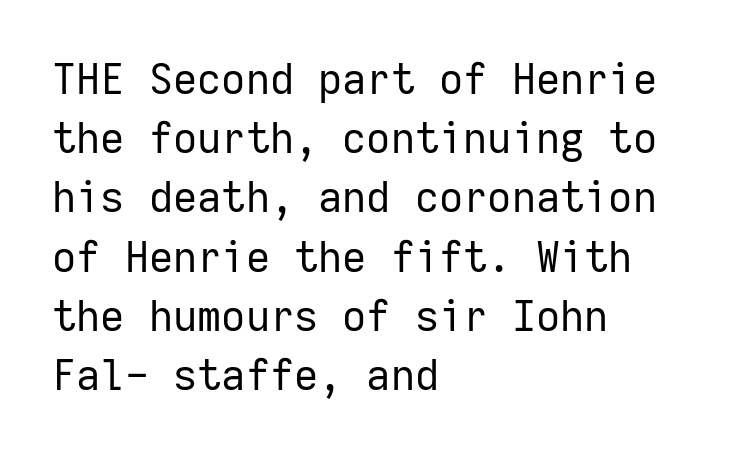
Does the leading feel generous? No, just average. No word sits above an underline. The designer went with a sans here, leaving each stem footless. Do the characters align in a grid? Yes, the font is monospaced. This is roman type, the default non-slanted kind. These glyphs show unthickened strokes, regular width or finer.
